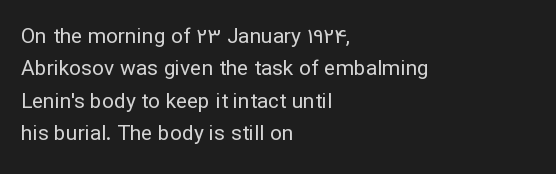
{"italic": "no", "bold": "no", "underline": "no", "align": "left", "line_spacing": "normal", "line_spacing_ratio": 1.54, "letter_spacing": "normal", "letter_spacing_em": 0.0, "glyph_px": 21}
